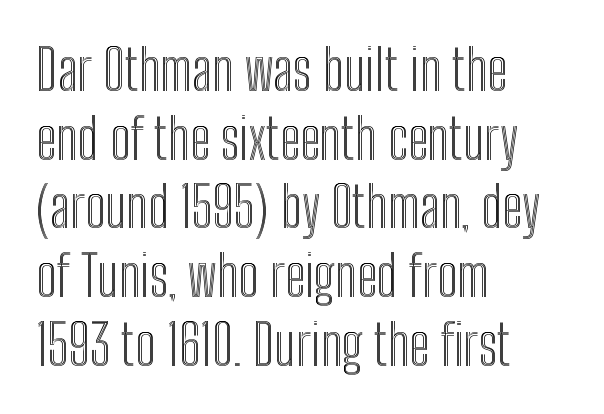
{"italic": "no", "width": "condensed", "x_height": "medium", "monospaced": "no", "underline": "no", "align": "left", "line_spacing": "normal", "line_spacing_ratio": 1.25, "letter_spacing": "normal", "letter_spacing_em": 0.0, "glyph_px": 55}
